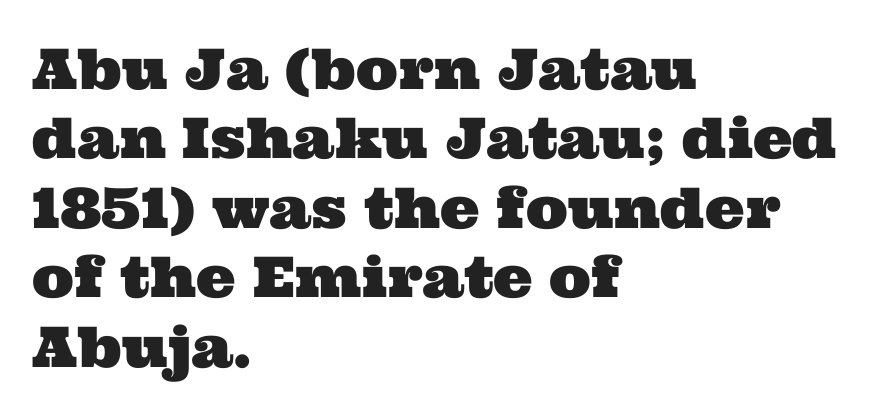
Q: Is the typeface a serif or a sans-serif typeface? A: Serif.
Q: Is the text underlined? A: No.
Q: How is the paragraph aligned? A: Left-aligned.
Q: Is the spacing between letters normal or unusually wide? A: Normal.
Q: Width (condensed, normal, or wide)? A: Wide.
Q: Stroke contrast? A: Medium.
Q: x-height? A: Medium.
Q: Monospaced? A: No.
